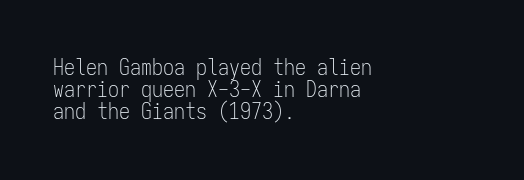
{"italic": "no", "bold": "no", "underline": "no", "align": "left", "line_spacing": "tight", "line_spacing_ratio": 1.01, "letter_spacing": "normal", "letter_spacing_em": 0.0, "glyph_px": 22}
